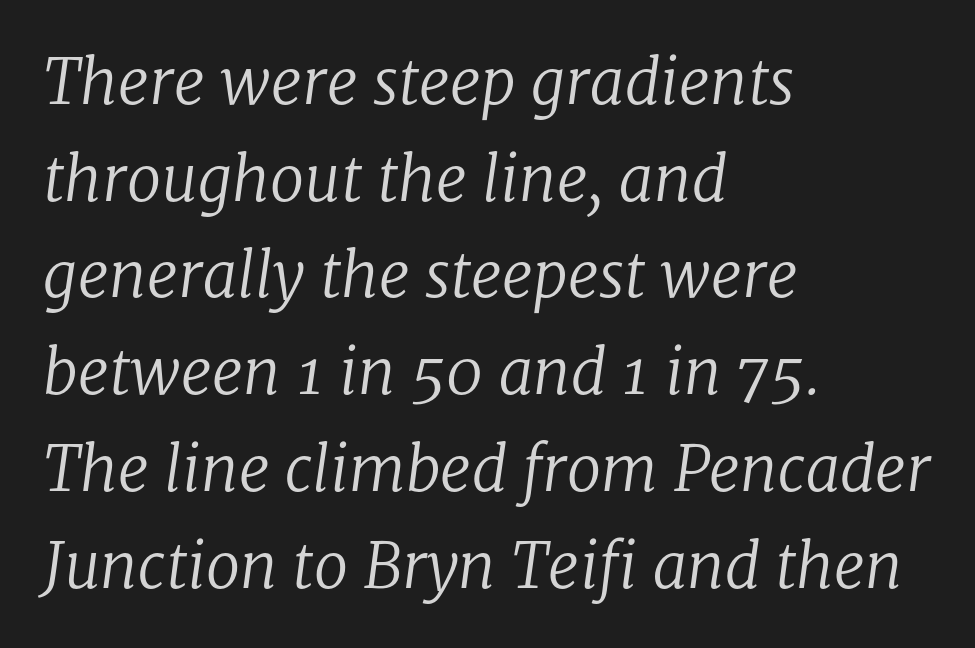
{"serif": "yes", "italic": "yes", "lean": "right", "slant_degrees": 8, "bold": "no", "weight": "regular", "width": "normal", "stroke_contrast": "low", "x_height": "medium", "monospaced": "no", "underline": "no", "align": "left", "line_spacing": "normal", "line_spacing_ratio": 1.56, "letter_spacing": "normal", "letter_spacing_em": 0.0, "glyph_px": 62}
